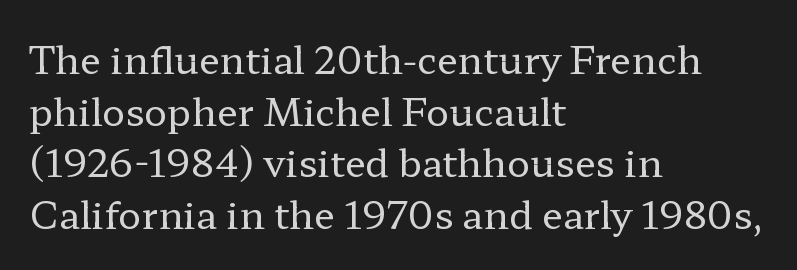
The image shows 38 px regular-weight, wide serif type, upright; set left-aligned, normal line spacing (1.36x), normal letter spacing, not underlined; low stroke contrast and a medium x-height.
